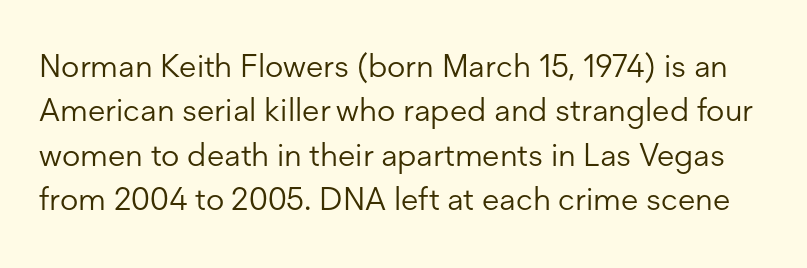
{"serif": "no", "italic": "no", "bold": "no", "weight": "light", "width": "normal", "stroke_contrast": "low", "x_height": "medium", "monospaced": "no", "underline": "no", "line_spacing": "normal", "line_spacing_ratio": 1.39, "letter_spacing": "normal", "letter_spacing_em": 0.0, "glyph_px": 32}
